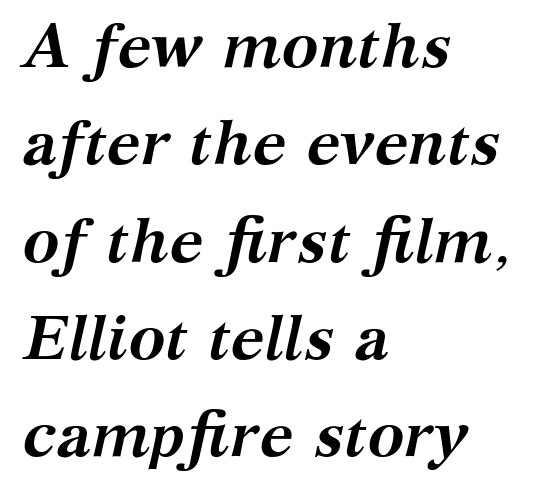
Q: Is the text bold? A: Yes.
Q: Is the text italic (slanted)? A: Yes, it leans right by about 12 degrees.
Q: Is the typeface a serif or a sans-serif typeface? A: Serif.
Q: Is the text underlined? A: No.
Q: How is the paragraph aligned? A: Left-aligned.
Q: Is the spacing between letters normal or unusually wide? A: Normal.
Q: Is the spacing between lines tight, normal or loose? A: Normal.
Q: Width (condensed, normal, or wide)? A: Normal.
Q: Stroke contrast? A: Medium.
Q: x-height? A: Medium.
Q: Monospaced? A: No.
